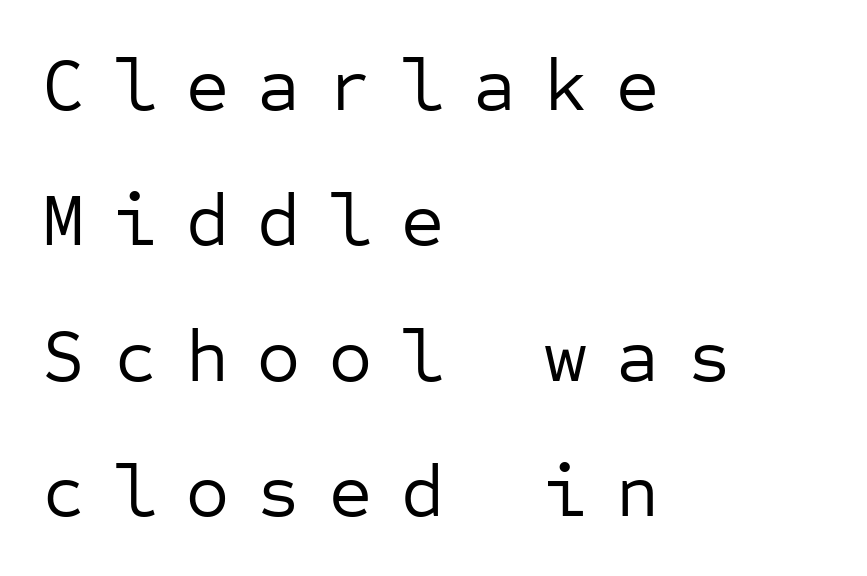
Q: Is the text bold? A: No.
Q: Is the text italic (slanted)? A: No, it is upright.
Q: Is the typeface a serif or a sans-serif typeface? A: Sans-serif.
Q: Is the text underlined? A: No.
Q: How is the paragraph aligned? A: Left-aligned.
Q: Is the spacing between letters normal or unusually wide? A: Unusually wide.
Q: Width (condensed, normal, or wide)? A: Normal.
Q: Stroke contrast? A: Low.
Q: x-height? A: Medium.
Q: Monospaced? A: Yes.
